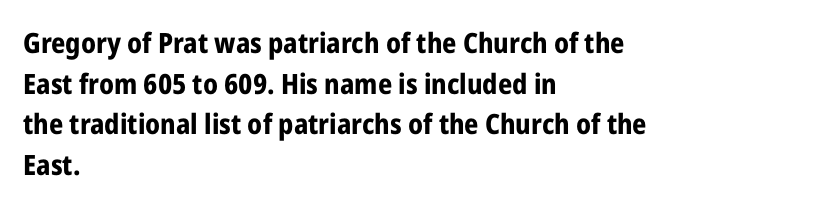
Q: Is the text bold? A: Yes.
Q: Is the text italic (slanted)? A: No, it is upright.
Q: Is the typeface a serif or a sans-serif typeface? A: Sans-serif.
Q: Is the text underlined? A: No.
Q: How is the paragraph aligned? A: Left-aligned.
Q: Is the spacing between letters normal or unusually wide? A: Normal.
Q: Is the spacing between lines tight, normal or loose? A: Normal.
Q: Width (condensed, normal, or wide)? A: Condensed.
Q: Stroke contrast? A: Low.
Q: x-height? A: Medium.
Q: Monospaced? A: No.
